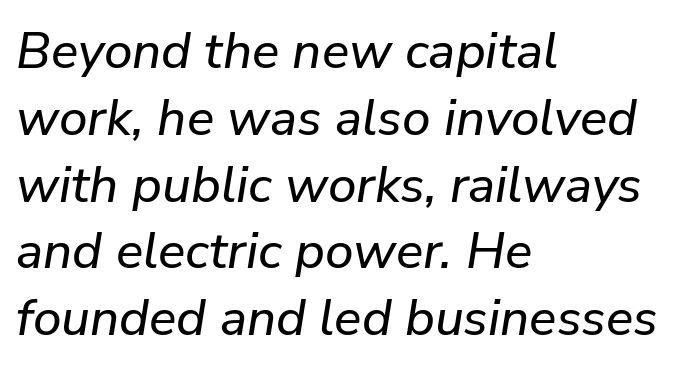
The image shows 51 px text type, italic (leaning right); set left-aligned, normal line spacing (1.31x), normal letter spacing, not underlined; low stroke contrast and a medium x-height.
